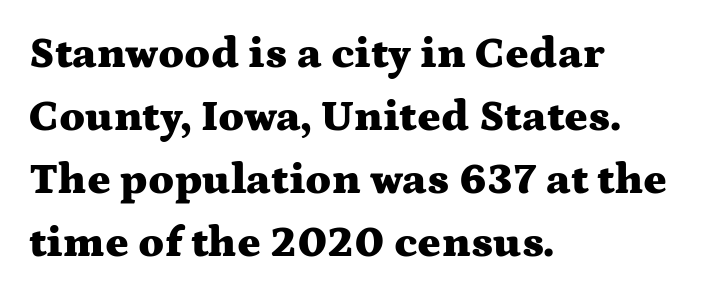
{"serif": "yes", "italic": "no", "bold": "yes", "weight": "heavy", "width": "wide", "stroke_contrast": "medium", "x_height": "medium", "monospaced": "no", "underline": "no", "align": "left", "line_spacing": "normal", "line_spacing_ratio": 1.43, "letter_spacing": "normal", "letter_spacing_em": 0.0, "glyph_px": 44}
